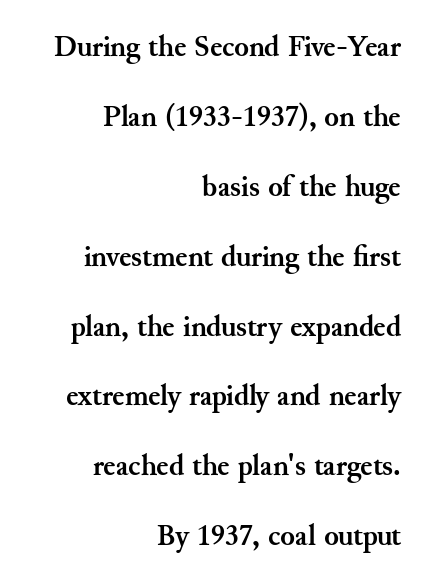
Q: Is the text bold? A: Yes.
Q: Is the text italic (slanted)? A: No, it is upright.
Q: Is the typeface a serif or a sans-serif typeface? A: Serif.
Q: Is the text underlined? A: No.
Q: How is the paragraph aligned? A: Right-aligned.
Q: Is the spacing between letters normal or unusually wide? A: Normal.
Q: Is the spacing between lines tight, normal or loose? A: Loose.
Q: Width (condensed, normal, or wide)? A: Normal.
Q: Stroke contrast? A: Medium.
Q: x-height? A: Small.
Q: Monospaced? A: No.
